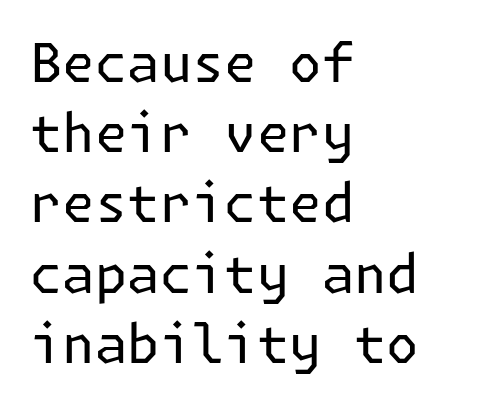
The glyphs in this specimen are sans serif. Every row of glyphs begins at an identical x-position on the left. Bare-footed words on every line. This is not heavy type; no bold has been used. Is the letter spacing exaggerated? No — it looks like the ordinary default.
